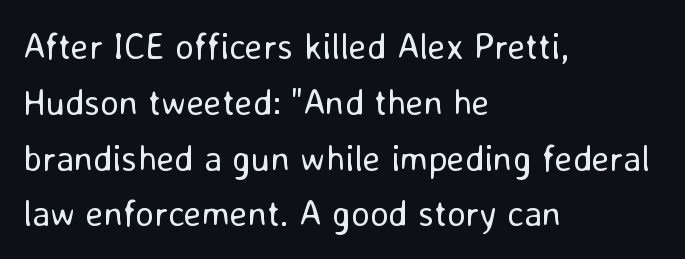
Q: Is the text bold? A: No.
Q: Is the text italic (slanted)? A: No, it is upright.
Q: Is the typeface a serif or a sans-serif typeface? A: Sans-serif.
Q: Is the text underlined? A: No.
Q: How is the paragraph aligned? A: Left-aligned.
Q: Is the spacing between letters normal or unusually wide? A: Normal.
Q: Is the spacing between lines tight, normal or loose? A: Normal.
Q: Width (condensed, normal, or wide)? A: Normal.
Q: Stroke contrast? A: Low.
Q: x-height? A: Medium.
Q: Monospaced? A: No.
